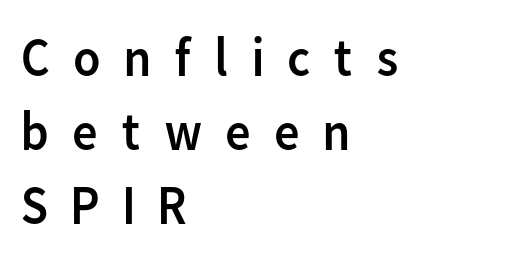
The image shows 56 px regular-weight sans-serif type, upright; set left-aligned, normal line spacing (1.32x), unusually wide letter spacing (+0.37 em), not underlined; low stroke contrast and a medium x-height.
